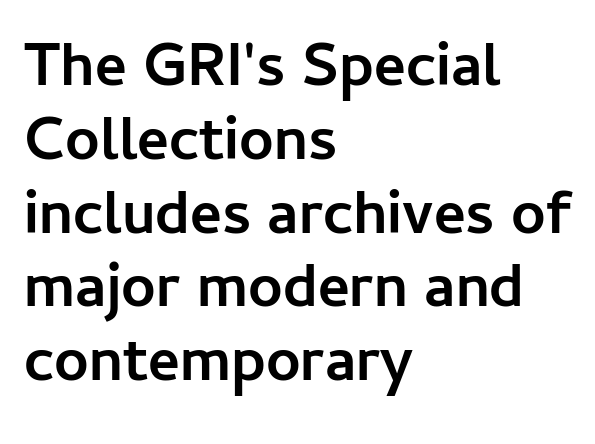
The image shows 61 px semibold sans-serif type, upright; set left-aligned, line spacing 1.21x, normal letter spacing, not underlined; low stroke contrast and a medium x-height.
